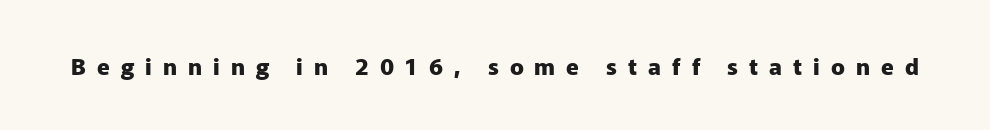
The image shows 23 px bold type, upright; set unusually wide letter spacing (+0.48 em), not underlined.
